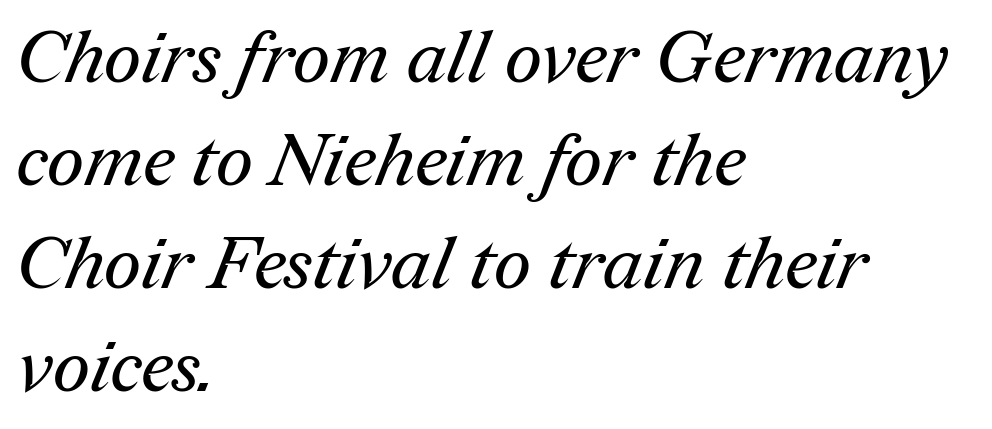
{"serif": "yes", "bold": "no", "weight": "regular", "width": "normal", "stroke_contrast": "medium", "x_height": "medium", "monospaced": "no", "underline": "no", "align": "left", "line_spacing": "normal", "line_spacing_ratio": 1.41, "letter_spacing": "normal", "letter_spacing_em": 0.0, "glyph_px": 73}
